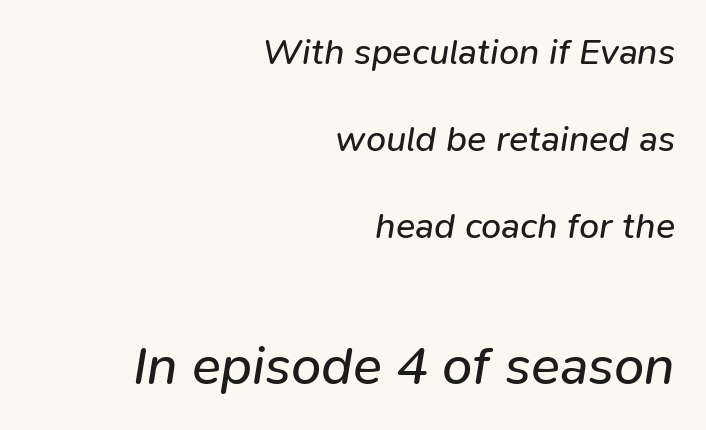
{"italic": "yes", "lean": "right", "slant_degrees": 9, "bold": "no", "weight": "regular", "width": "normal", "stroke_contrast": "low", "x_height": "medium", "monospaced": "no", "underline": "no", "align": "right", "line_spacing": "loose", "line_spacing_ratio": 2.41, "letter_spacing": "normal", "letter_spacing_em": 0.0, "larger_block": "second", "size_ratio": 1.5, "glyph_px": 54}
